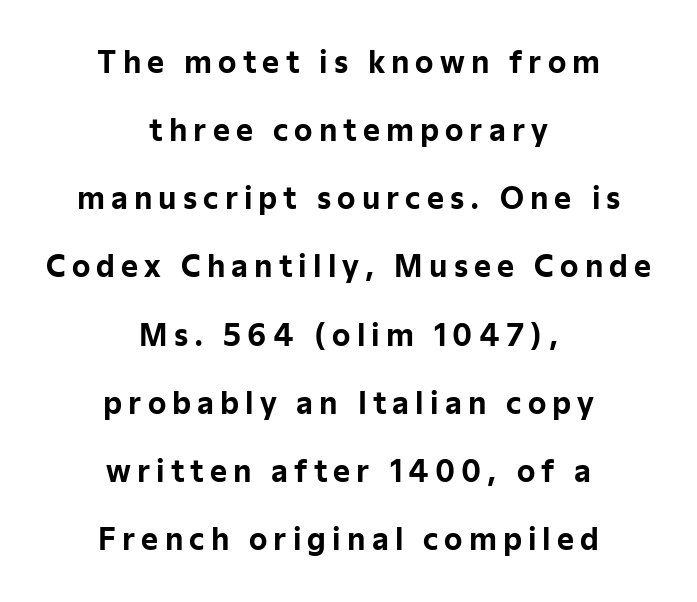
The image shows 29 px bold sans-serif type, upright; set centered, loose line spacing (2.35x), unusually wide letter spacing (+0.21 em), not underlined; low stroke contrast and a medium x-height.
